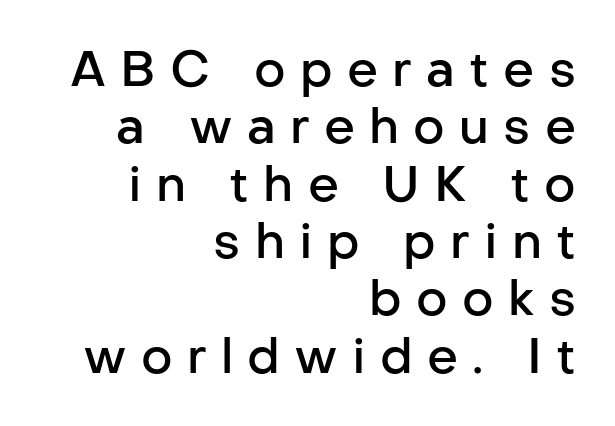
Q: Is the text bold? A: Semi-bold.
Q: Is the text italic (slanted)? A: No, it is upright.
Q: Is the typeface a serif or a sans-serif typeface? A: Sans-serif.
Q: Is the text underlined? A: No.
Q: How is the paragraph aligned? A: Right-aligned.
Q: Is the spacing between letters normal or unusually wide? A: Unusually wide.
Q: Width (condensed, normal, or wide)? A: Normal.
Q: Stroke contrast? A: Low.
Q: x-height? A: Medium.
Q: Monospaced? A: No.
